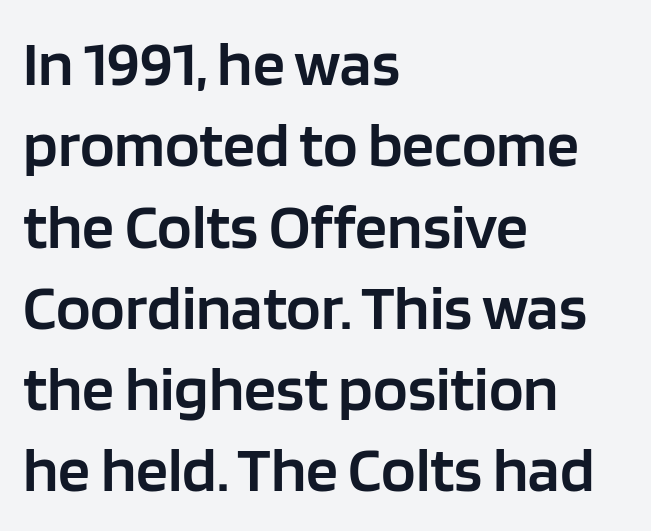
{"serif": "no", "italic": "no", "bold": "semi", "weight": "semibold", "width": "normal", "stroke_contrast": "low", "x_height": "large", "monospaced": "no", "underline": "no", "align": "left", "line_spacing": "normal", "line_spacing_ratio": 1.27, "letter_spacing": "normal", "letter_spacing_em": 0.0, "glyph_px": 64}
